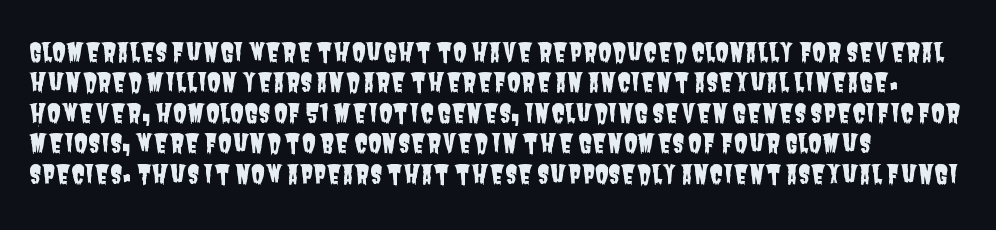
The image shows 25 px text type; set left-aligned, line spacing 1.22x, normal letter spacing, not underlined.
